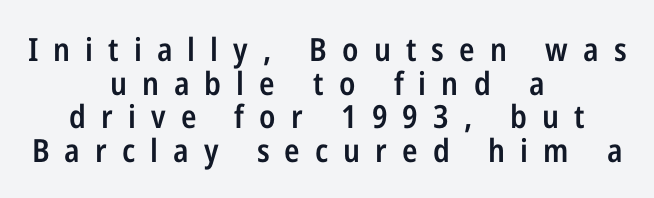
Stems and bowls a touch heavier than normal — semibold. Is the block centered? Yes — each line is placed symmetrically about the middle. The letterforms stand isolated, each surrounded by extra space. How would I describe the line gaps? Narrow and economical. The passage shown is not underscored anywhere.
